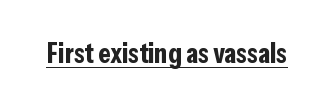
Grotesque or geometric, the face here clearly has no serifs. Plenty of ink on the page — the face is bold. Characters follow at the spacing the type designer built in. Vertical strokes here are truly vertical. Proportional: the letters do not fall into vertical columns. The face used here appears with an underline applied.
